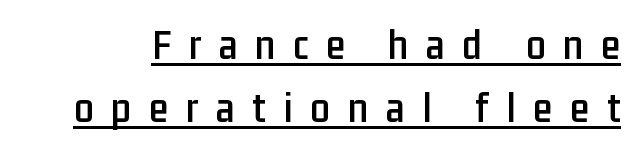
Q: Is the text italic (slanted)? A: No, it is upright.
Q: Is the typeface a serif or a sans-serif typeface? A: Sans-serif.
Q: Is the text underlined? A: Yes.
Q: Is the spacing between letters normal or unusually wide? A: Unusually wide.
Q: Is the spacing between lines tight, normal or loose? A: Normal.
Q: Width (condensed, normal, or wide)? A: Condensed.
Q: Stroke contrast? A: Low.
Q: x-height? A: Medium.
Q: Monospaced? A: No.
